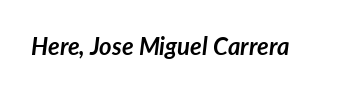
Q: Is the text bold? A: Yes.
Q: Is the text italic (slanted)? A: Yes, it leans right by about 7 degrees.
Q: Is the text underlined? A: No.
Q: Is the spacing between letters normal or unusually wide? A: Normal.
